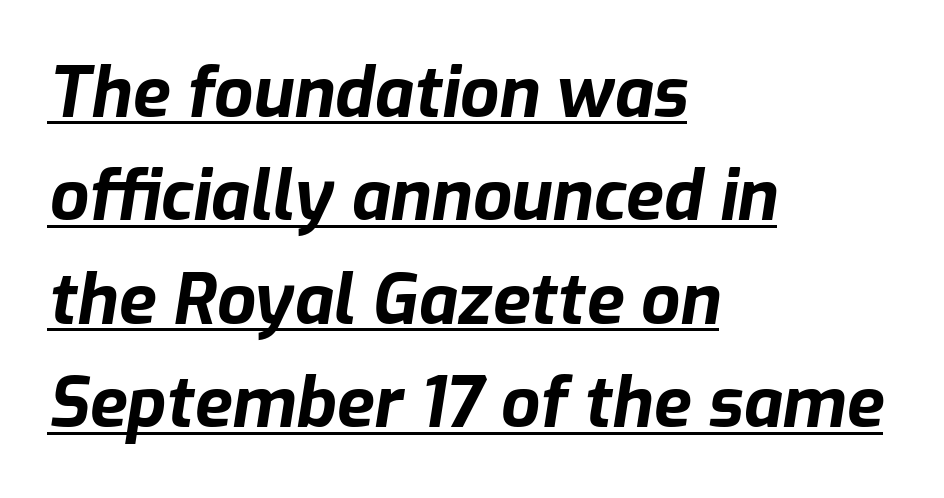
Varying glyph widths throughout — classic text-font behaviour. The rows are spaced the way most documents space them. This is heavy type, rendered in bold. The tracking reads as untouched default to a designer's eye.
